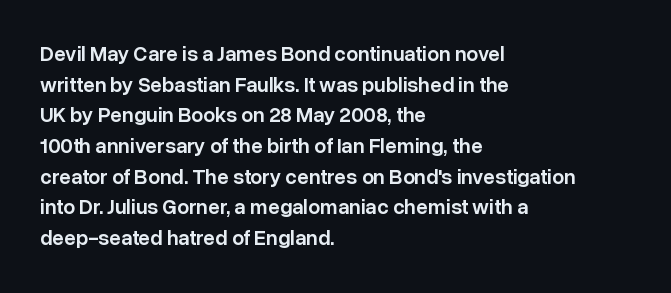
{"italic": "no", "bold": "semi", "underline": "no", "align": "left", "line_spacing": "normal", "line_spacing_ratio": 1.46, "letter_spacing": "normal", "letter_spacing_em": 0.0, "glyph_px": 21}
